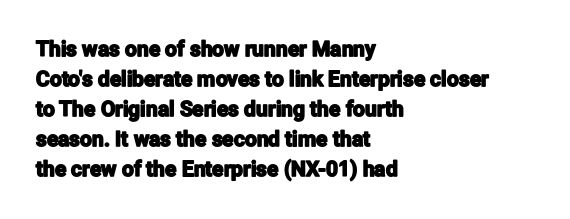
The gaps between neighbouring characters are ordinary and unremarkable. This rendering uses left alignment, leaving the right contour irregular. Horizontal bands of white between lines are of average thickness. The strip under each line holds only bare page. It's the straight-up-and-down kind of type.
